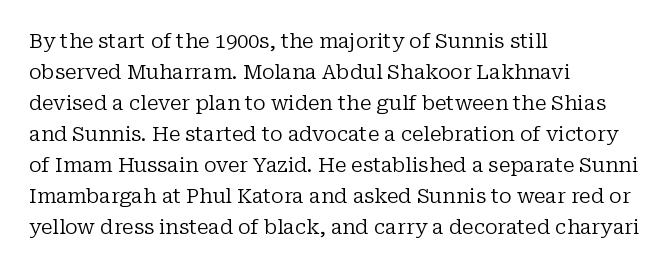
{"italic": "no", "bold": "no", "underline": "no", "align": "left", "line_spacing": "normal", "line_spacing_ratio": 1.55, "letter_spacing": "normal", "letter_spacing_em": 0.0, "glyph_px": 20}
